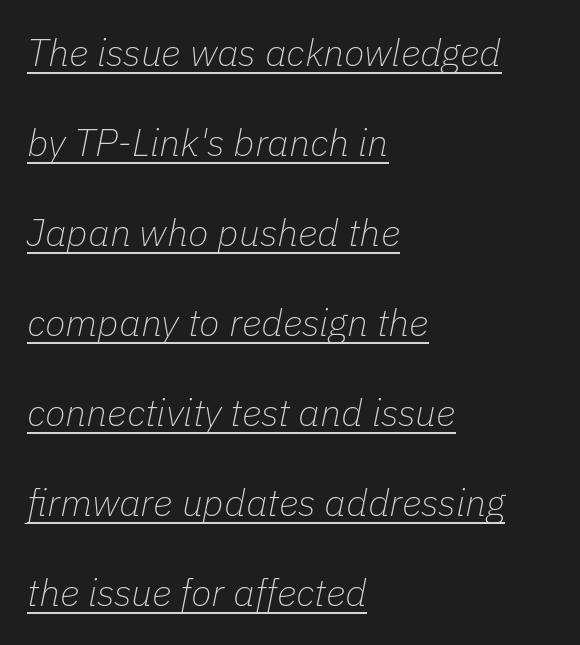
The space between consecutive lines is lavish. Compared with undecorated copy, this sample adds a rule below the words. If you drew a line through each stem, it would be angled. Compared with typical body copy, the letter spacing here is the same. Line starts are locked; line ends wander.
